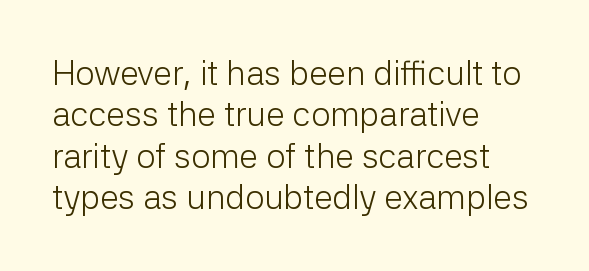
{"serif": "no", "italic": "no", "bold": "no", "weight": "light", "width": "normal", "stroke_contrast": "low", "x_height": "medium", "monospaced": "no", "underline": "no", "align": "left", "line_spacing_ratio": 1.22, "letter_spacing": "normal", "letter_spacing_em": 0.0, "glyph_px": 34}
